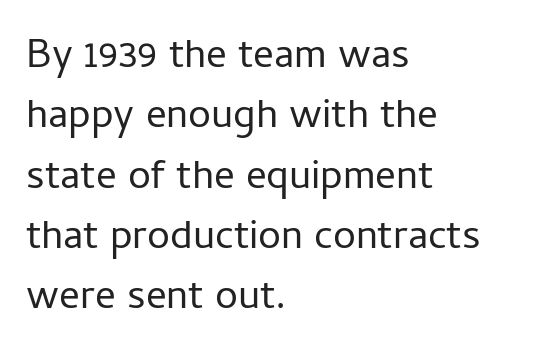
The image shows 41 px regular-weight sans-serif type, upright; set left-aligned, normal line spacing (1.47x), normal letter spacing, not underlined; low stroke contrast and a medium x-height.
